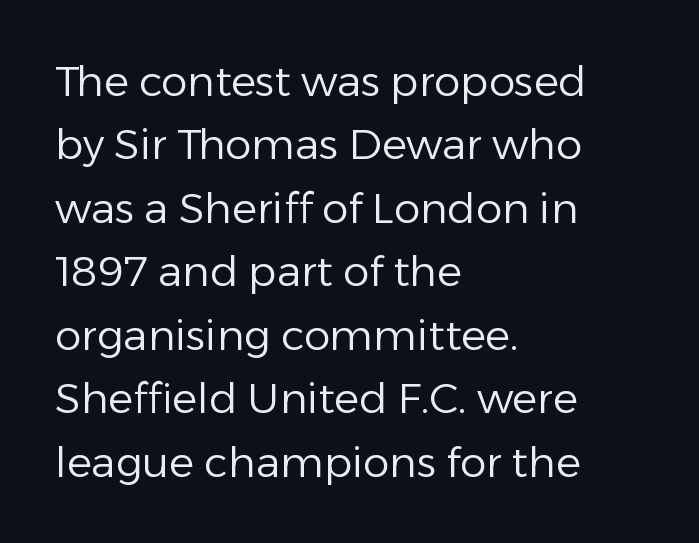
{"serif": "no", "italic": "no", "bold": "no", "weight": "regular", "width": "normal", "stroke_contrast": "low", "x_height": "medium", "monospaced": "no", "underline": "no", "align": "left", "line_spacing": "normal", "line_spacing_ratio": 1.51, "letter_spacing": "normal", "letter_spacing_em": 0.0, "glyph_px": 42}
